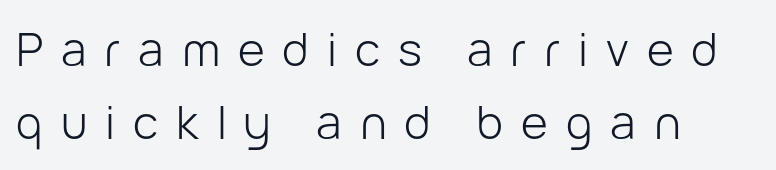
Q: Is the text bold? A: No.
Q: Is the text italic (slanted)? A: No, it is upright.
Q: Is the typeface a serif or a sans-serif typeface? A: Sans-serif.
Q: Is the text underlined? A: No.
Q: How is the paragraph aligned? A: Left-aligned.
Q: Is the spacing between letters normal or unusually wide? A: Unusually wide.
Q: Is the spacing between lines tight, normal or loose? A: Normal.
Q: Width (condensed, normal, or wide)? A: Normal.
Q: Stroke contrast? A: Low.
Q: x-height? A: Medium.
Q: Monospaced? A: No.
